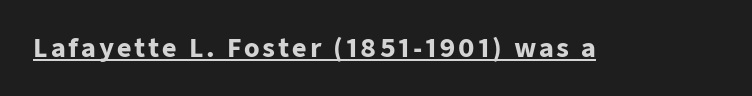
Notice how a bar underscores the lettering throughout. The axis of the letterforms is exactly vertical. Caption: bold face, heavy strokes.
